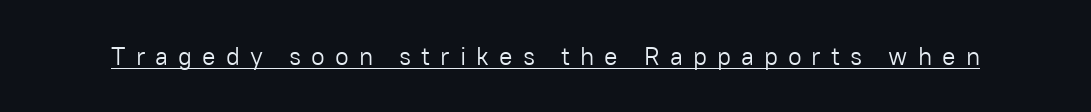
{"italic": "no", "bold": "no", "underline": "yes", "letter_spacing": "wide", "letter_spacing_em": 0.4, "glyph_px": 25}
